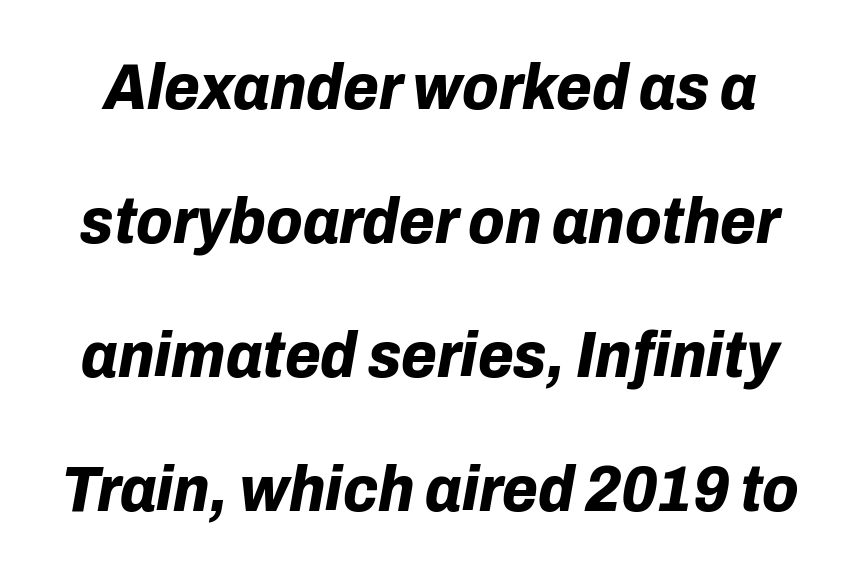
The image shows 65 px bold type, italic (leaning right); set loose line spacing (2.06x), normal letter spacing, not underlined; low stroke contrast and a medium x-height.
